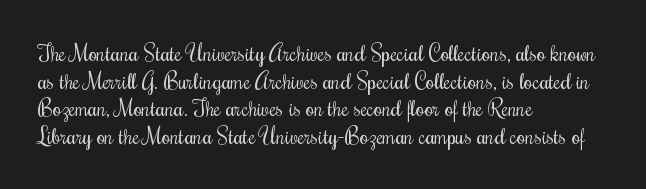
The image shows 22 px text type; set left-aligned, normal line spacing (1.26x), normal letter spacing, not underlined.
